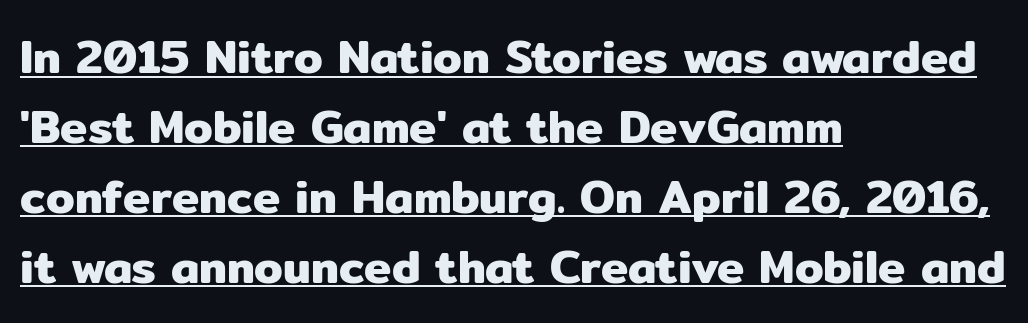
Q: Is the text italic (slanted)? A: No, it is upright.
Q: Is the typeface a serif or a sans-serif typeface? A: Sans-serif.
Q: Is the text underlined? A: Yes.
Q: How is the paragraph aligned? A: Left-aligned.
Q: Is the spacing between letters normal or unusually wide? A: Normal.
Q: Is the spacing between lines tight, normal or loose? A: Normal.
Q: Width (condensed, normal, or wide)? A: Normal.
Q: Stroke contrast? A: Low.
Q: x-height? A: Medium.
Q: Monospaced? A: No.
